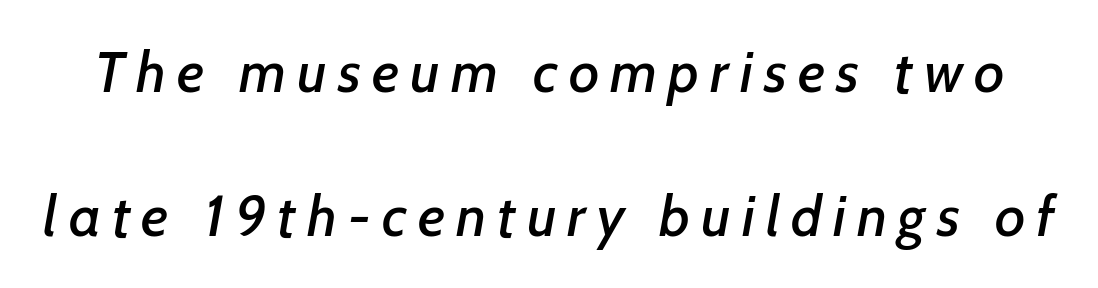
The image shows 58 px sans-serif type; set loose line spacing (2.49x), not underlined; low stroke contrast and a medium x-height.
